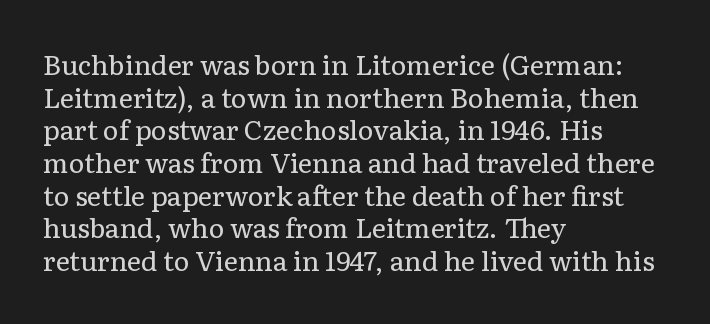
What stands out about the letter spacing? Nothing — it is the standard amount. This is not heavy type; no bold has been used. Just letters on the line, the space beneath them empty. Notice how the stems are strictly vertical — no italics here. This rendering uses left alignment, leaving the right contour irregular.
